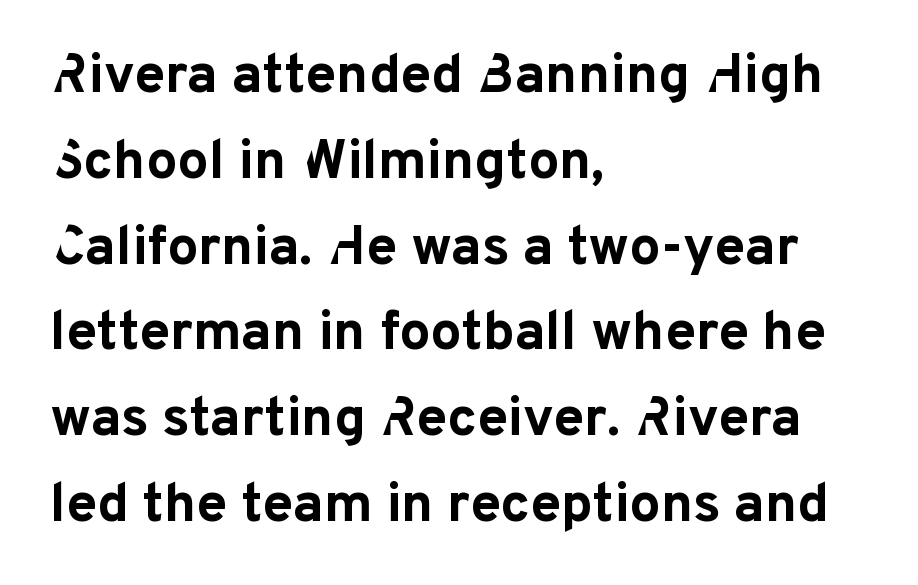
The image shows 55 px bold sans-serif type, upright; set left-aligned, normal line spacing (1.56x), normal letter spacing, not underlined; low stroke contrast and a medium x-height.
